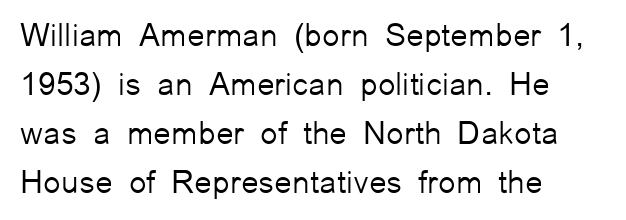
The image shows 32 px light sans-serif type, upright; set left-aligned, normal line spacing (1.53x), normal letter spacing, not underlined; low stroke contrast and a medium x-height.
